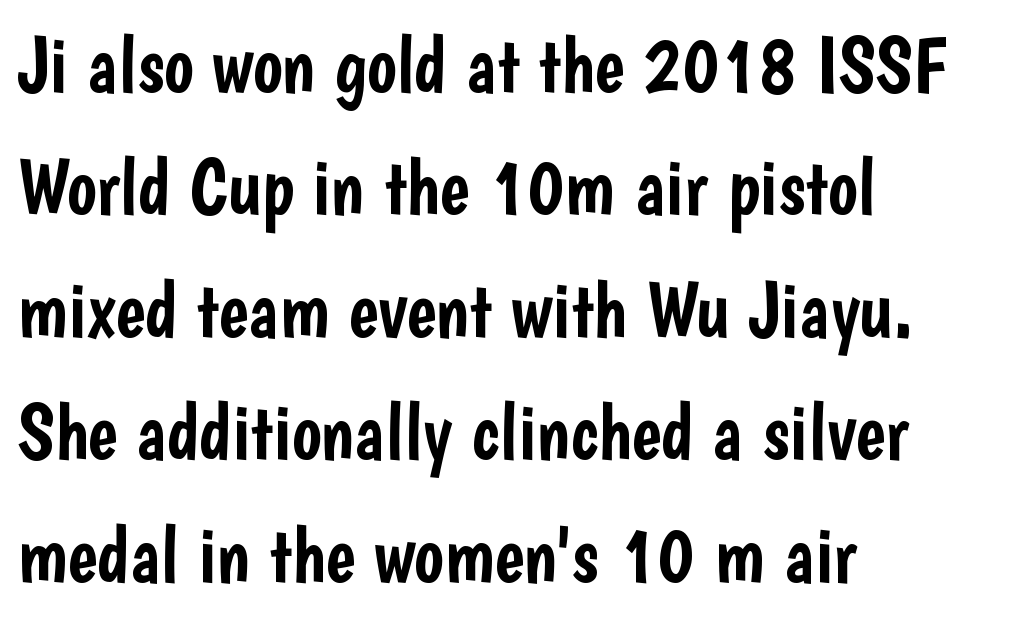
Q: Is the text italic (slanted)? A: No, it is upright.
Q: Is the typeface a serif or a sans-serif typeface? A: Sans-serif.
Q: Is the text underlined? A: No.
Q: How is the paragraph aligned? A: Left-aligned.
Q: Is the spacing between letters normal or unusually wide? A: Normal.
Q: Is the spacing between lines tight, normal or loose? A: Normal.
Q: Width (condensed, normal, or wide)? A: Condensed.
Q: Stroke contrast? A: Low.
Q: x-height? A: Medium.
Q: Monospaced? A: No.
